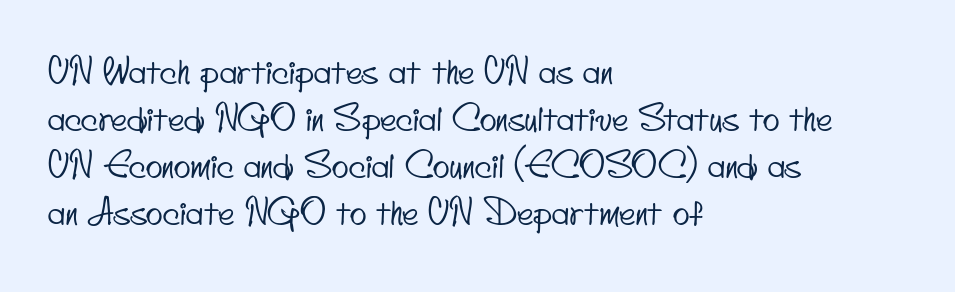
Q: Is the typeface a serif or a sans-serif typeface? A: Sans-serif.
Q: Is the text underlined? A: No.
Q: How is the paragraph aligned? A: Left-aligned.
Q: Is the spacing between letters normal or unusually wide? A: Normal.
Q: Is the spacing between lines tight, normal or loose? A: Normal.
Q: Width (condensed, normal, or wide)? A: Condensed.
Q: Stroke contrast? A: Low.
Q: x-height? A: Small.
Q: Monospaced? A: No.
